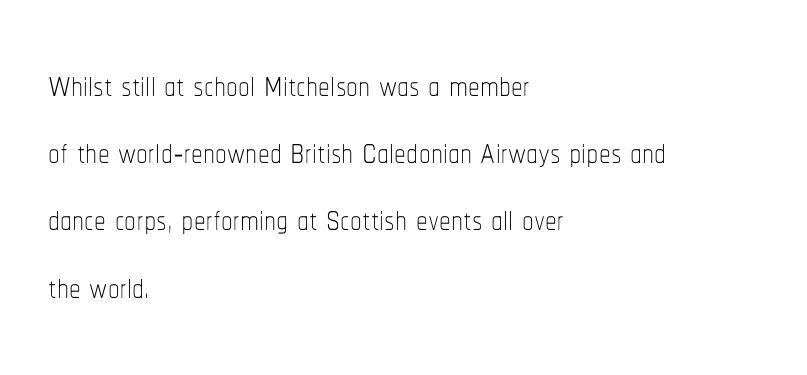
The image shows 47 px thin, condensed type, upright; set left-aligned, normal line spacing (1.43x), normal letter spacing, not underlined; low stroke contrast and a medium x-height.
